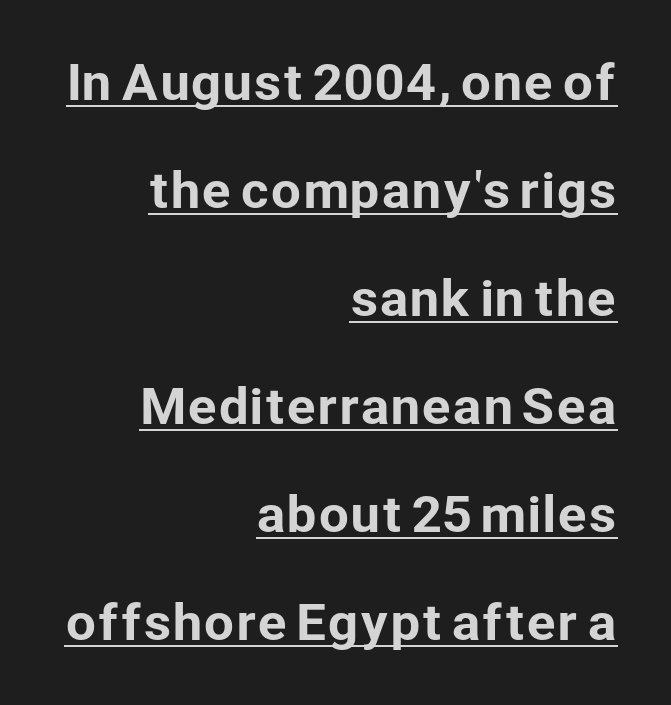
{"serif": "no", "italic": "no", "width": "normal", "stroke_contrast": "low", "x_height": "medium", "monospaced": "no", "underline": "yes", "align": "right", "line_spacing": "loose", "line_spacing_ratio": 2.25, "letter_spacing": "normal", "letter_spacing_em": 0.0, "glyph_px": 48}
